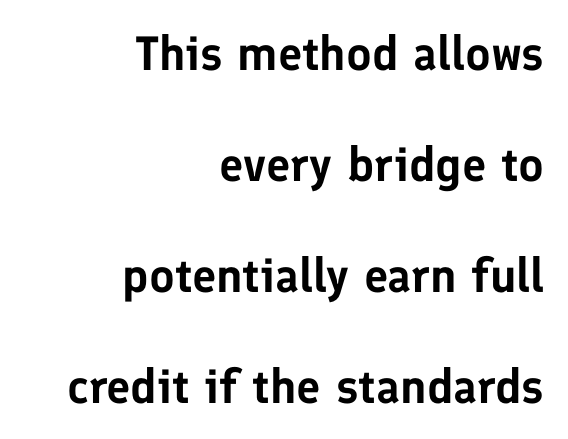
The image shows 48 px sans-serif type, upright; set right-aligned, loose line spacing (2.31x), normal letter spacing, not underlined; low stroke contrast and a medium x-height.
